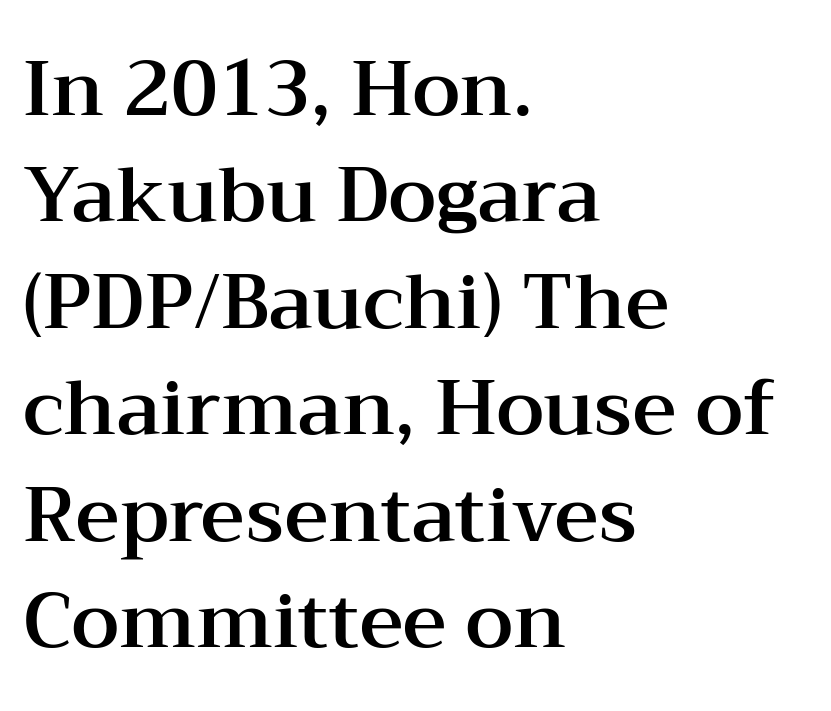
{"serif": "yes", "italic": "no", "width": "wide", "stroke_contrast": "medium", "x_height": "medium", "monospaced": "no", "underline": "no", "align": "left", "line_spacing": "normal", "line_spacing_ratio": 1.4, "letter_spacing": "normal", "letter_spacing_em": 0.0, "glyph_px": 76}
